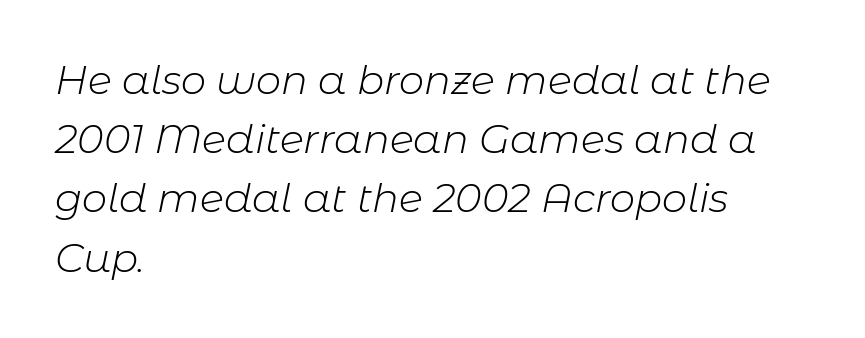
{"italic": "yes", "lean": "right", "slant_degrees": 11, "bold": "no", "weight": "light", "width": "normal", "stroke_contrast": "low", "x_height": "medium", "monospaced": "no", "underline": "no", "align": "left", "line_spacing": "normal", "line_spacing_ratio": 1.48, "letter_spacing": "normal", "letter_spacing_em": 0.0, "glyph_px": 40}
